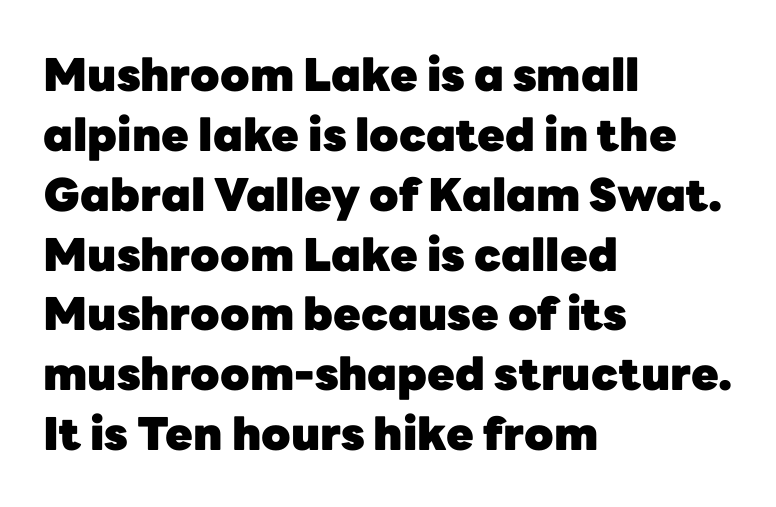
Q: Is the text bold? A: Yes.
Q: Is the text italic (slanted)? A: No, it is upright.
Q: Is the typeface a serif or a sans-serif typeface? A: Sans-serif.
Q: Is the text underlined? A: No.
Q: How is the paragraph aligned? A: Left-aligned.
Q: Is the spacing between letters normal or unusually wide? A: Normal.
Q: Is the spacing between lines tight, normal or loose? A: Normal.
Q: Width (condensed, normal, or wide)? A: Normal.
Q: Stroke contrast? A: Low.
Q: x-height? A: Medium.
Q: Monospaced? A: No.
